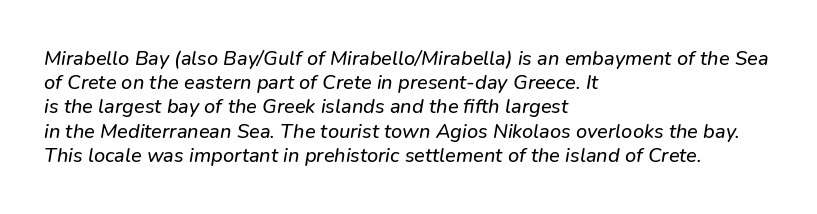
Words appear dense and cohesive because spacing is normal. The text block is weighted toward the left margin, trailing off unevenly rightward. The strip under each line holds only bare page.
